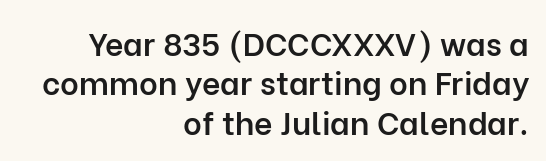
Q: Is the text bold? A: Semi-bold.
Q: Is the text italic (slanted)? A: No, it is upright.
Q: Is the typeface a serif or a sans-serif typeface? A: Sans-serif.
Q: Is the text underlined? A: No.
Q: How is the paragraph aligned? A: Right-aligned.
Q: Is the spacing between letters normal or unusually wide? A: Normal.
Q: Width (condensed, normal, or wide)? A: Normal.
Q: Stroke contrast? A: Low.
Q: x-height? A: Medium.
Q: Monospaced? A: No.
